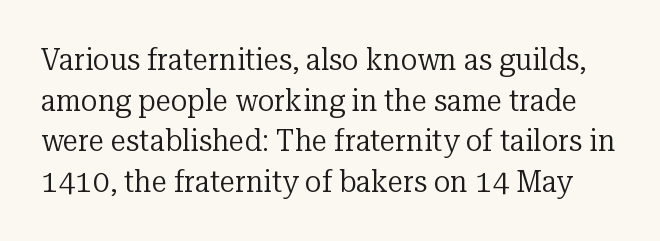
The image shows 31 px regular-weight serif type, upright; set normal line spacing (1.31x), normal letter spacing, not underlined; low stroke contrast and a medium x-height.
